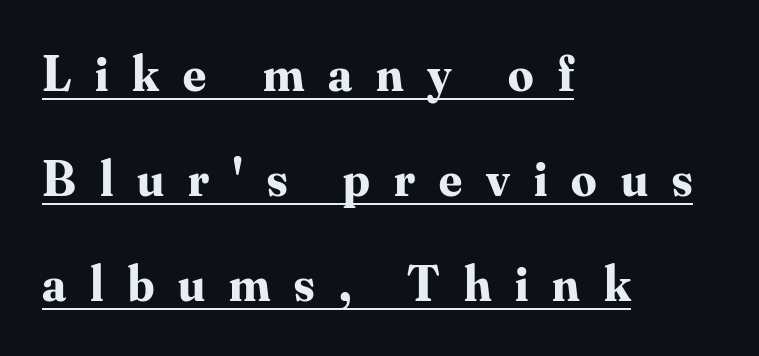
Q: Is the text bold? A: Yes.
Q: Is the text italic (slanted)? A: No, it is upright.
Q: Is the typeface a serif or a sans-serif typeface? A: Serif.
Q: Is the text underlined? A: Yes.
Q: How is the paragraph aligned? A: Left-aligned.
Q: Is the spacing between letters normal or unusually wide? A: Unusually wide.
Q: Is the spacing between lines tight, normal or loose? A: Loose.
Q: Width (condensed, normal, or wide)? A: Normal.
Q: Stroke contrast? A: Medium.
Q: x-height? A: Small.
Q: Monospaced? A: No.
